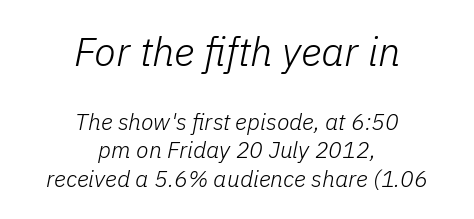
{"italic": "yes", "lean": "right", "slant_degrees": 11, "bold": "no", "weight": "light", "width": "normal", "stroke_contrast": "low", "x_height": "medium", "monospaced": "no", "underline": "no", "align": "center", "line_spacing_ratio": 1.23, "letter_spacing": "normal", "letter_spacing_em": 0.0, "larger_block": "first", "size_ratio": 1.74, "glyph_px": 40}
